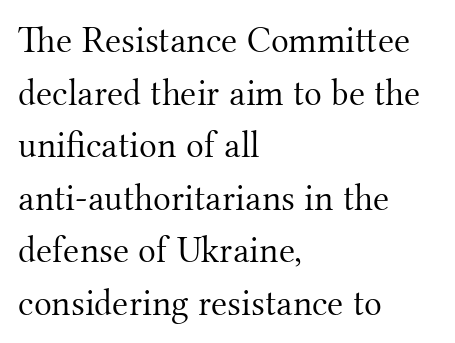
{"serif": "yes", "italic": "no", "bold": "no", "weight": "light", "width": "normal", "stroke_contrast": "medium", "x_height": "small", "monospaced": "no", "underline": "no", "align": "left", "line_spacing": "normal", "line_spacing_ratio": 1.42, "letter_spacing": "normal", "letter_spacing_em": 0.0, "glyph_px": 37}
